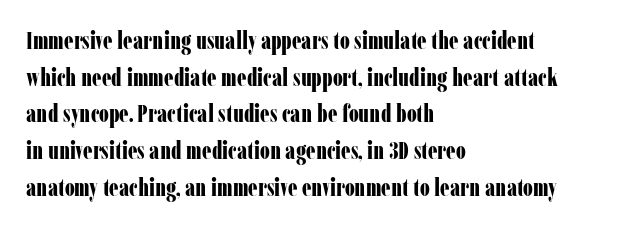
{"italic": "no", "bold": "yes", "underline": "no", "align": "left", "line_spacing": "normal", "line_spacing_ratio": 1.53, "letter_spacing": "normal", "letter_spacing_em": 0.0, "glyph_px": 24}
